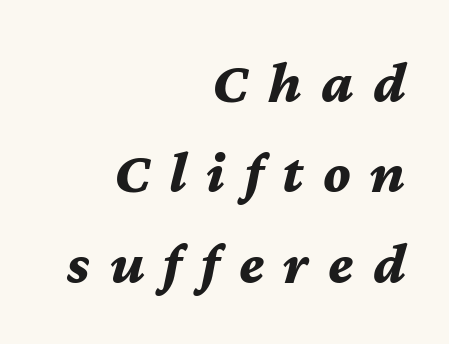
The image shows 59 px bold type, italic (leaning right); set right-aligned, normal line spacing (1.53x), unusually wide letter spacing (+0.33 em), not underlined; medium stroke contrast and a medium x-height.
